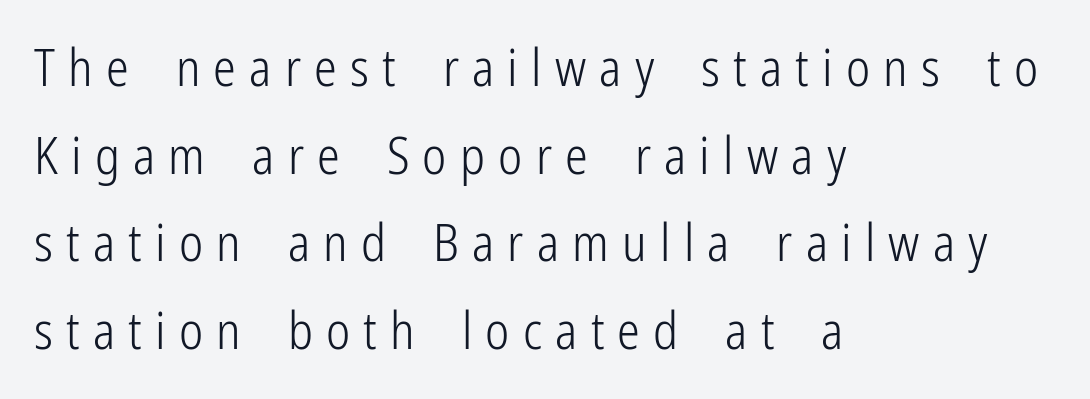
Q: Is the text bold? A: No.
Q: Is the text italic (slanted)? A: No, it is upright.
Q: Is the typeface a serif or a sans-serif typeface? A: Sans-serif.
Q: Is the text underlined? A: No.
Q: How is the paragraph aligned? A: Left-aligned.
Q: Is the spacing between letters normal or unusually wide? A: Unusually wide.
Q: Width (condensed, normal, or wide)? A: Condensed.
Q: Stroke contrast? A: Low.
Q: x-height? A: Medium.
Q: Monospaced? A: No.
